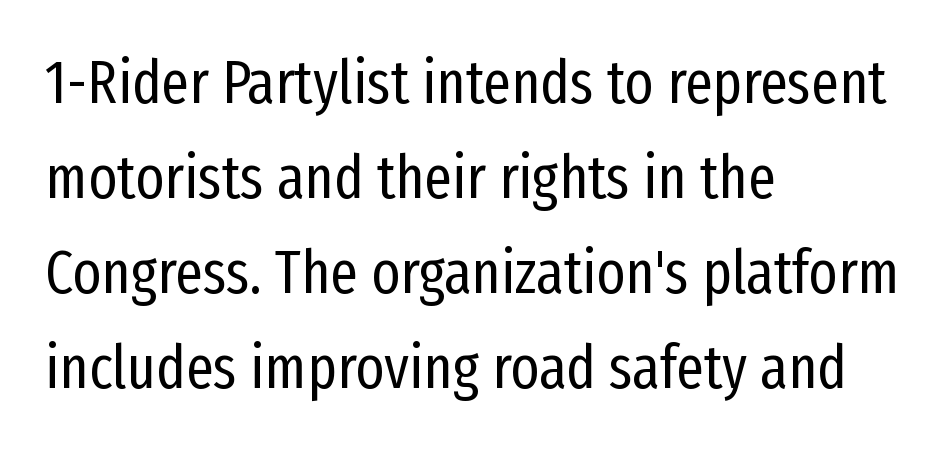
{"serif": "no", "italic": "no", "bold": "no", "weight": "regular", "width": "condensed", "stroke_contrast": "low", "x_height": "medium", "monospaced": "no", "underline": "no", "align": "left", "line_spacing": "normal", "line_spacing_ratio": 1.56, "letter_spacing": "normal", "letter_spacing_em": 0.0, "glyph_px": 61}
